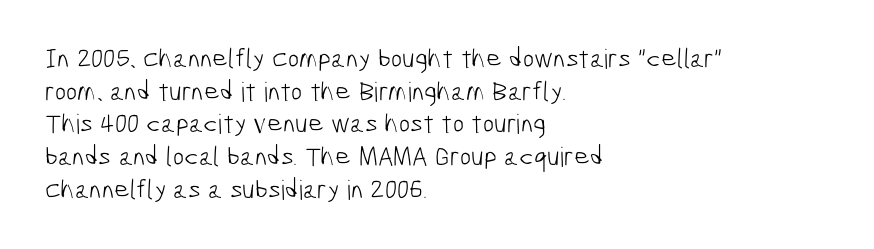
These glyphs show unthickened strokes, regular width or finer. The glyphs are unaccompanied by any horizontal stroke below them. The horizontal fit of the characters is conventional and even. The rendering anchors every line to the left-hand side.
